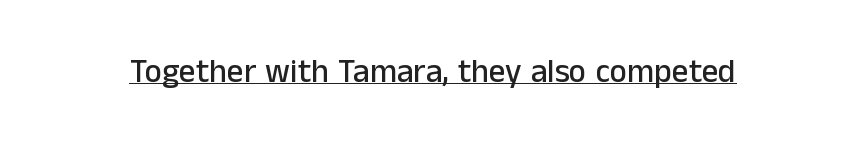
{"serif": "no", "italic": "no", "width": "normal", "stroke_contrast": "low", "x_height": "medium", "monospaced": "no", "underline": "yes", "letter_spacing": "normal", "letter_spacing_em": 0.0, "glyph_px": 33}
